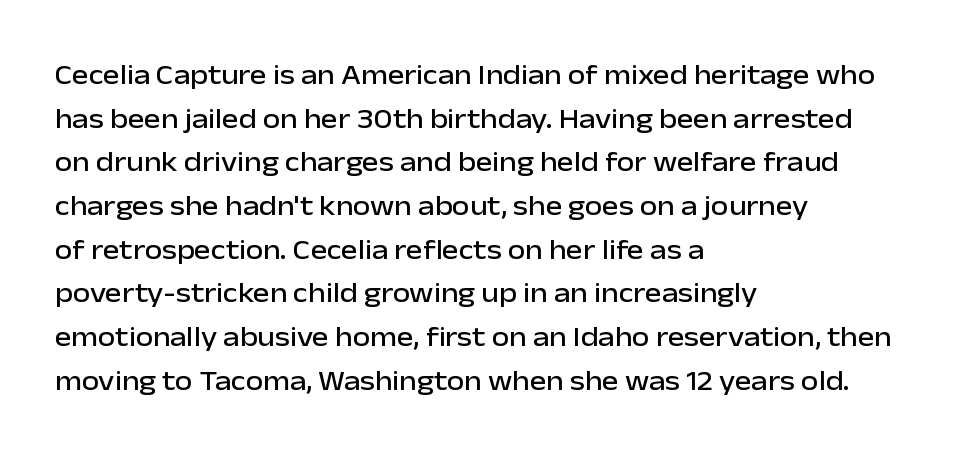
Q: Is the text italic (slanted)? A: No, it is upright.
Q: Is the typeface a serif or a sans-serif typeface? A: Sans-serif.
Q: Is the text underlined? A: No.
Q: How is the paragraph aligned? A: Left-aligned.
Q: Is the spacing between letters normal or unusually wide? A: Normal.
Q: Is the spacing between lines tight, normal or loose? A: Normal.
Q: Width (condensed, normal, or wide)? A: Normal.
Q: Stroke contrast? A: Low.
Q: x-height? A: Medium.
Q: Monospaced? A: No.
